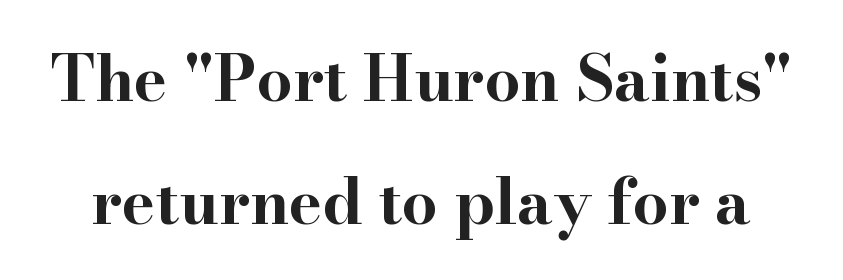
Q: Is the text bold? A: Yes.
Q: Is the text italic (slanted)? A: No, it is upright.
Q: Is the typeface a serif or a sans-serif typeface? A: Serif.
Q: Is the text underlined? A: No.
Q: Is the spacing between letters normal or unusually wide? A: Normal.
Q: Is the spacing between lines tight, normal or loose? A: Loose.
Q: Width (condensed, normal, or wide)? A: Wide.
Q: Stroke contrast? A: High.
Q: x-height? A: Small.
Q: Monospaced? A: No.
